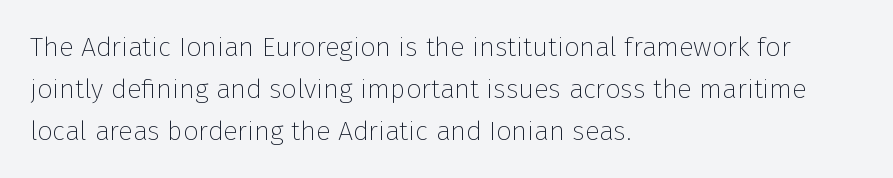
Anything drawn beneath the words? Only blank space. Each word holds together tightly as a unit, with standard inter-letter gaps. Each stroke keeps to a modest, everyday thickness or less. Normally led — the rows are evenly, conventionally spaced. In CSS terms this would be text-align: left. Does the lettering tilt? It doesn't — this is upright.
